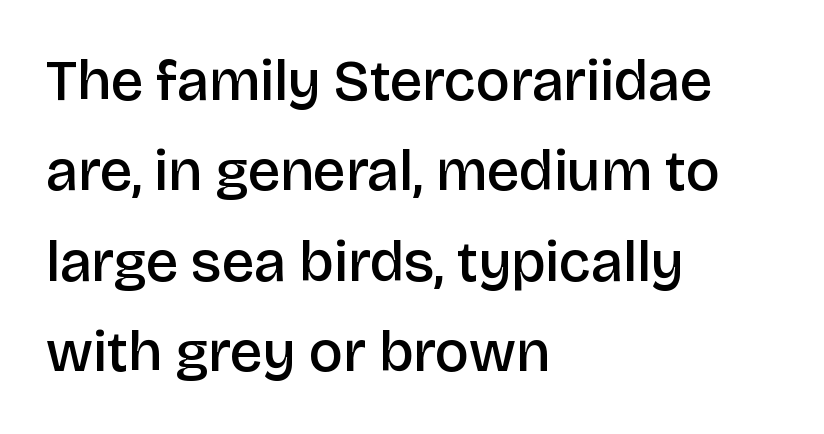
{"serif": "no", "italic": "no", "bold": "semi", "weight": "semibold", "width": "normal", "stroke_contrast": "low", "x_height": "large", "monospaced": "no", "underline": "no", "align": "left", "line_spacing": "normal", "line_spacing_ratio": 1.56, "letter_spacing": "normal", "letter_spacing_em": 0.0, "glyph_px": 58}
